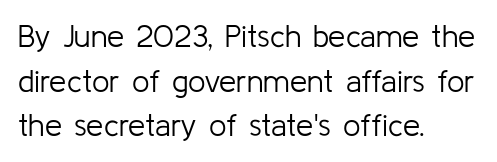
{"serif": "no", "italic": "no", "bold": "no", "weight": "light", "width": "normal", "stroke_contrast": "low", "x_height": "medium", "monospaced": "no", "underline": "no", "align": "left", "line_spacing": "normal", "line_spacing_ratio": 1.44, "letter_spacing": "normal", "letter_spacing_em": 0.0, "glyph_px": 31}
